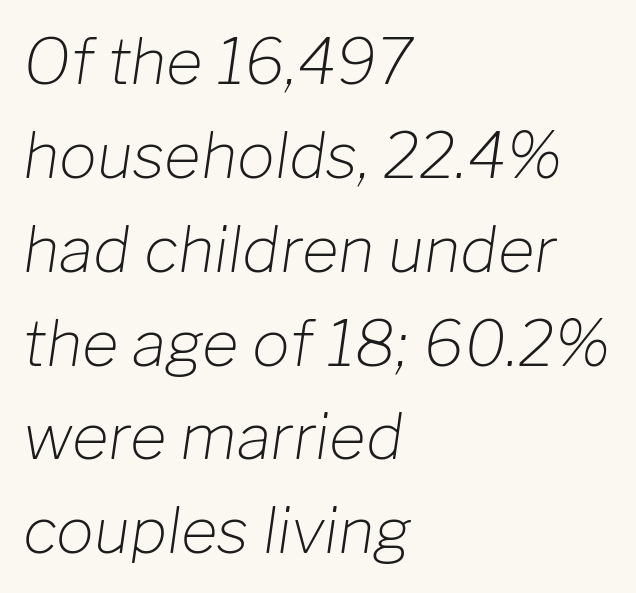
Underline: absent. Spacing verdict: proportional, widths tailored to each character. You could call the tracking neutral — neither tight nor loose. Heft: none added — not bold. Leftover space on each line is placed entirely after the last word. One glance says typical: line gaps are just what's usual.
